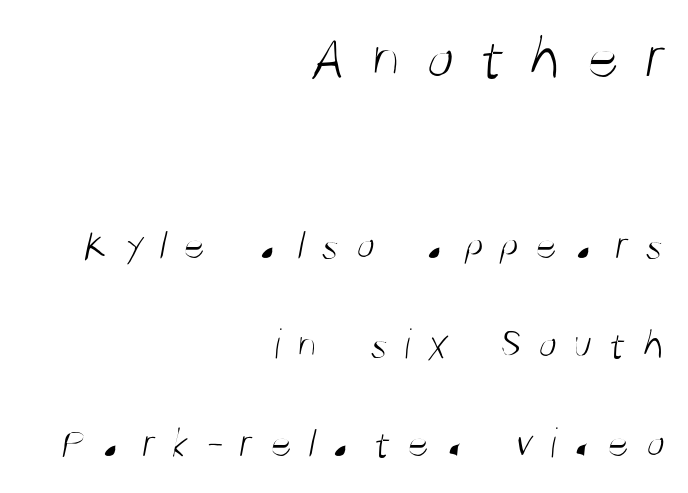
Q: Is the text bold? A: No.
Q: Is the typeface a serif or a sans-serif typeface? A: Sans-serif.
Q: Is the text underlined? A: No.
Q: How is the paragraph aligned? A: Right-aligned.
Q: Is the spacing between letters normal or unusually wide? A: Unusually wide.
Q: Is the spacing between lines tight, normal or loose? A: Loose.
Q: Which block of text is set in a larger size, the first (top) or the second (bottom)? A: The first (top) one.
Q: Width (condensed, normal, or wide)? A: Condensed.
Q: Stroke contrast? A: Medium.
Q: x-height? A: Large.
Q: Monospaced? A: No.
